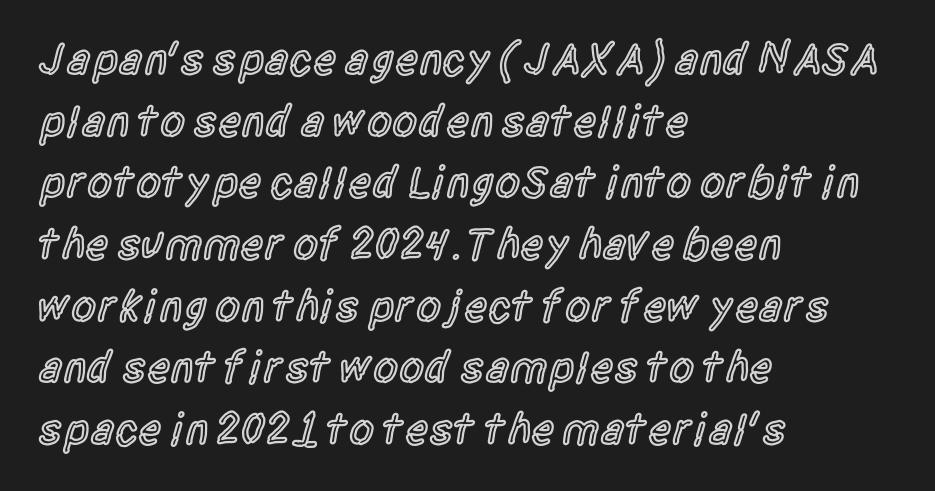
{"serif": "no", "bold": "semi", "weight": "semibold", "width": "condensed", "x_height": "large", "monospaced": "no", "underline": "no", "align": "left", "line_spacing": "normal", "line_spacing_ratio": 1.37, "letter_spacing": "normal", "letter_spacing_em": 0.0, "glyph_px": 45}
